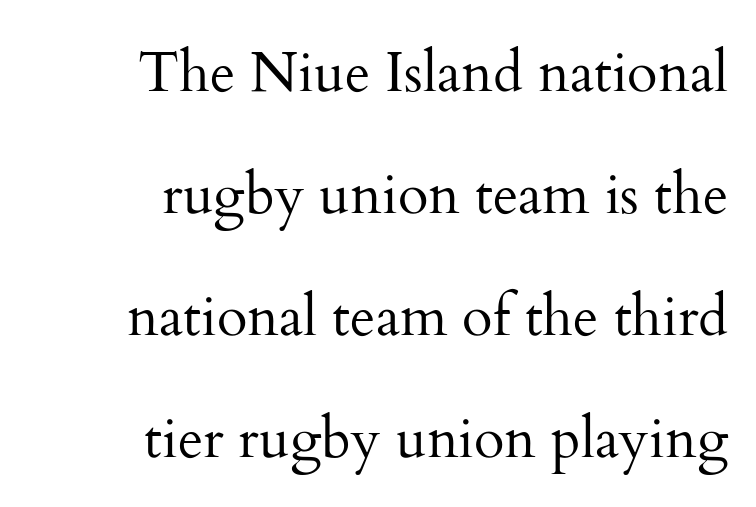
Q: Is the text bold? A: No.
Q: Is the text italic (slanted)? A: No, it is upright.
Q: Is the typeface a serif or a sans-serif typeface? A: Serif.
Q: Is the text underlined? A: No.
Q: How is the paragraph aligned? A: Right-aligned.
Q: Is the spacing between letters normal or unusually wide? A: Normal.
Q: Is the spacing between lines tight, normal or loose? A: Loose.
Q: Width (condensed, normal, or wide)? A: Normal.
Q: Stroke contrast? A: Medium.
Q: x-height? A: Small.
Q: Monospaced? A: No.
